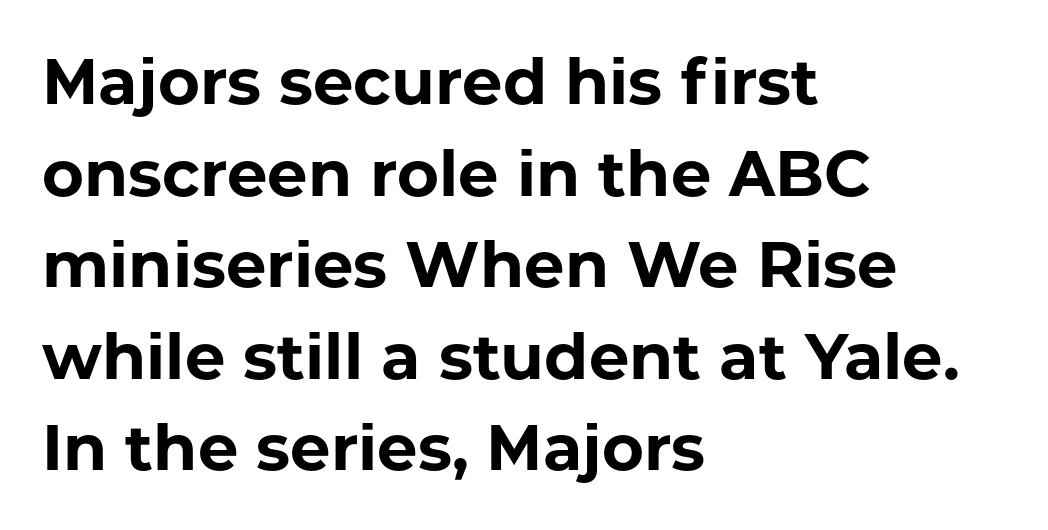
{"serif": "no", "italic": "no", "bold": "yes", "weight": "bold", "width": "normal", "stroke_contrast": "low", "x_height": "medium", "monospaced": "no", "underline": "no", "align": "left", "line_spacing": "normal", "line_spacing_ratio": 1.43, "letter_spacing": "normal", "letter_spacing_em": 0.0, "glyph_px": 64}
